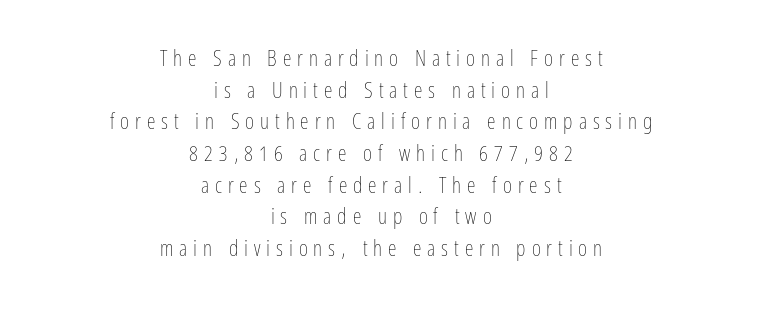
{"italic": "no", "bold": "no", "underline": "no", "align": "center", "line_spacing": "normal", "line_spacing_ratio": 1.44, "letter_spacing": "wide", "letter_spacing_em": 0.27, "glyph_px": 22}
